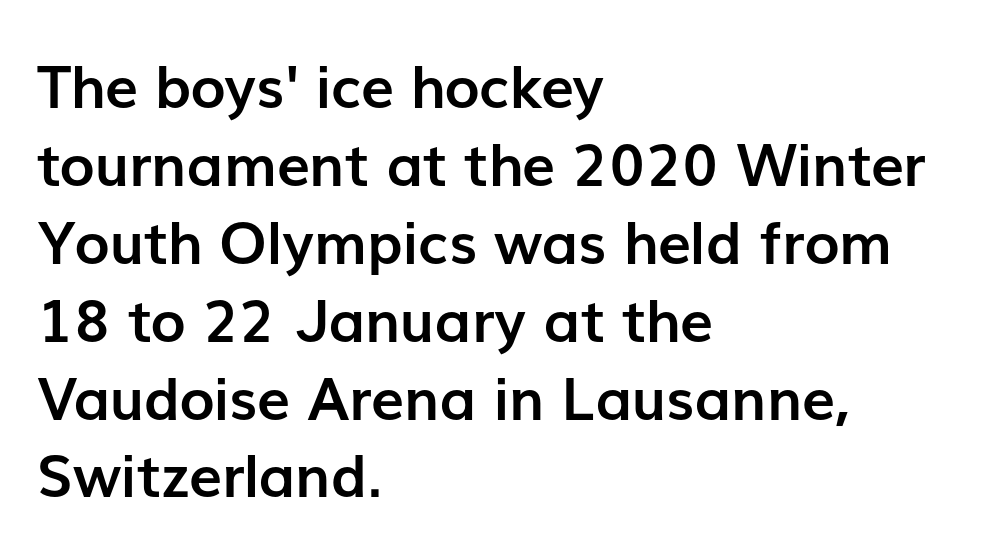
The face used here is rendered with its standard letterfit. Beneath every word, the page is bare. If you measured baseline to baseline, you'd find a middling distance. The passage shown is emphatically bold. Teacher's note: observe the even left margin — that is flush-left alignment. Varying glyph widths throughout — classic text-font behaviour.
